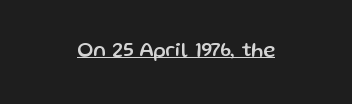
The image shows 20 px text type, upright; set centered, normal letter spacing, underlined.
